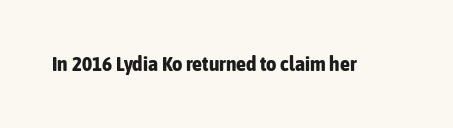
Q: Is the text bold? A: Yes.
Q: Is the text italic (slanted)? A: No, it is upright.
Q: Is the text underlined? A: No.
Q: Is the spacing between letters normal or unusually wide? A: Normal.
